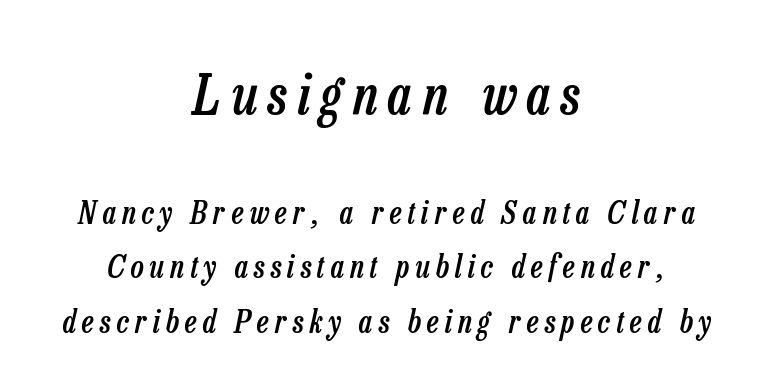
Q: Is the text bold? A: Semi-bold.
Q: Is the text italic (slanted)? A: Yes, it leans right by about 13 degrees.
Q: Is the text underlined? A: No.
Q: How is the paragraph aligned? A: Centered.
Q: Is the spacing between letters normal or unusually wide? A: Unusually wide.
Q: Which block of text is set in a larger size, the first (top) or the second (bottom)? A: The first (top) one.
Q: Width (condensed, normal, or wide)? A: Condensed.
Q: Stroke contrast? A: Low.
Q: x-height? A: Medium.
Q: Monospaced? A: No.
